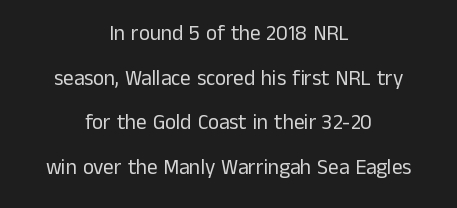
Honestly, the letter spacing is just normal — you wouldn't notice it. The typesetting does not lean heavy: it is not bold. A bare baseline throughout the passage. Is there any slant? The stems are plumb. Every row of glyphs is offset so its center matches the block's center. Widely set lines give the paragraph a tall, airy silhouette.
